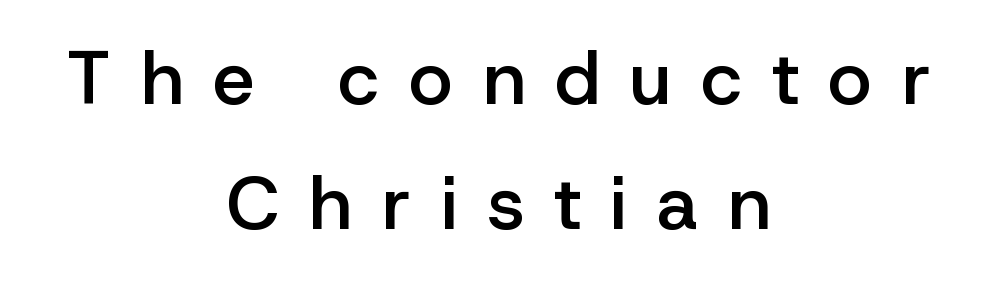
{"serif": "no", "italic": "no", "bold": "semi", "weight": "semibold", "width": "normal", "stroke_contrast": "low", "x_height": "medium", "monospaced": "no", "underline": "no", "align": "center", "line_spacing": "normal", "line_spacing_ratio": 1.67, "letter_spacing": "wide", "letter_spacing_em": 0.4, "glyph_px": 75}
